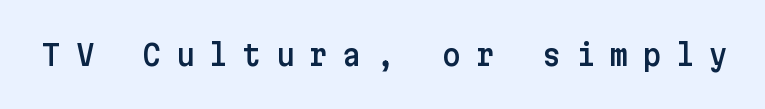
The image shows 29 px sans-serif type, upright; set unusually wide letter spacing (+0.5 em), not underlined; low stroke contrast and a medium x-height.
